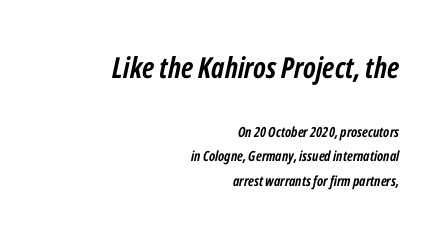
Q: Is the text bold? A: Yes.
Q: Is the text italic (slanted)? A: Yes, it leans right by about 12 degrees.
Q: Is the text underlined? A: No.
Q: How is the paragraph aligned? A: Right-aligned.
Q: Is the spacing between letters normal or unusually wide? A: Normal.
Q: Which block of text is set in a larger size, the first (top) or the second (bottom)? A: The first (top) one.
Q: Width (condensed, normal, or wide)? A: Condensed.
Q: Stroke contrast? A: Low.
Q: x-height? A: Medium.
Q: Monospaced? A: No.
